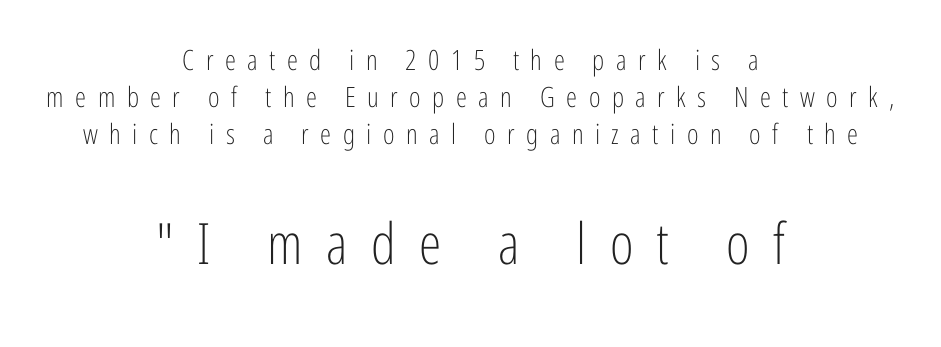
The face used here is proportionally spaced, like ordinary book or web type. The font family rendered here belongs to the sans-serif group. Any mark beneath the type? The region is blank. Regarding leading, the lines here are spaced in the standard way.
